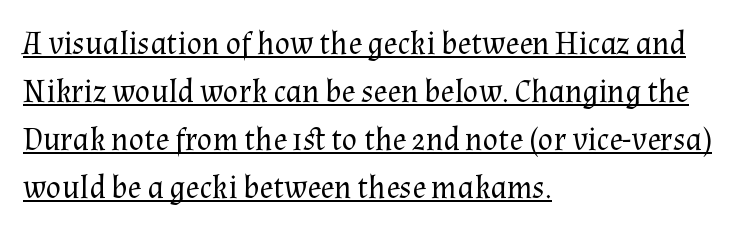
Q: Is the text bold? A: No.
Q: Is the text italic (slanted)? A: No, it is upright.
Q: Is the text underlined? A: Yes.
Q: How is the paragraph aligned? A: Left-aligned.
Q: Is the spacing between letters normal or unusually wide? A: Normal.
Q: Is the spacing between lines tight, normal or loose? A: Normal.
Q: Width (condensed, normal, or wide)? A: Normal.
Q: Stroke contrast? A: Medium.
Q: x-height? A: Medium.
Q: Monospaced? A: No.
